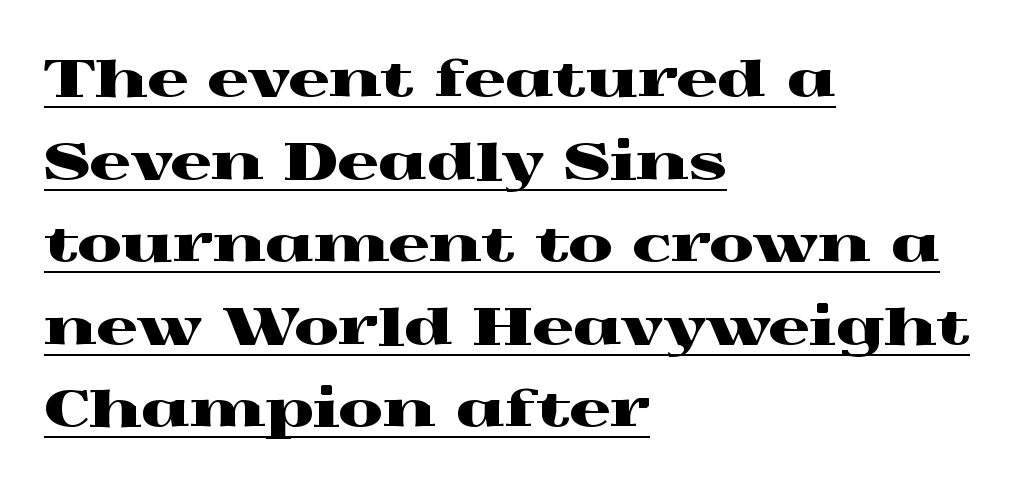
{"serif": "yes", "italic": "no", "width": "wide", "x_height": "medium", "monospaced": "no", "underline": "yes", "align": "left", "line_spacing": "normal", "line_spacing_ratio": 1.62, "letter_spacing": "normal", "letter_spacing_em": 0.0, "glyph_px": 51}
